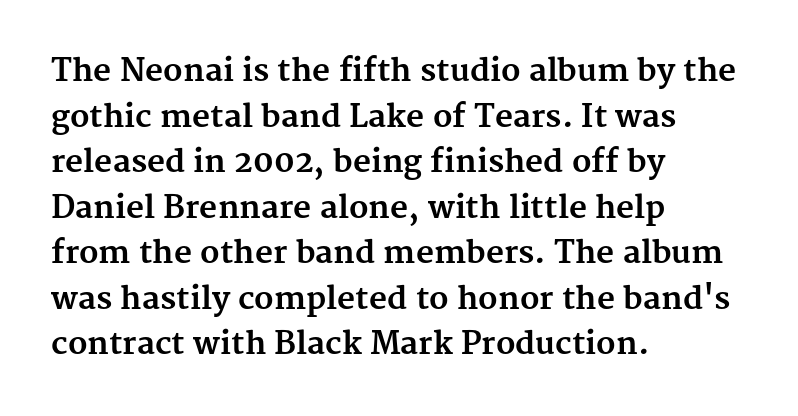
{"serif": "yes", "italic": "no", "bold": "yes", "weight": "bold", "width": "normal", "stroke_contrast": "medium", "x_height": "medium", "monospaced": "no", "underline": "no", "align": "left", "line_spacing": "normal", "line_spacing_ratio": 1.47, "letter_spacing": "normal", "letter_spacing_em": 0.0, "glyph_px": 31}
